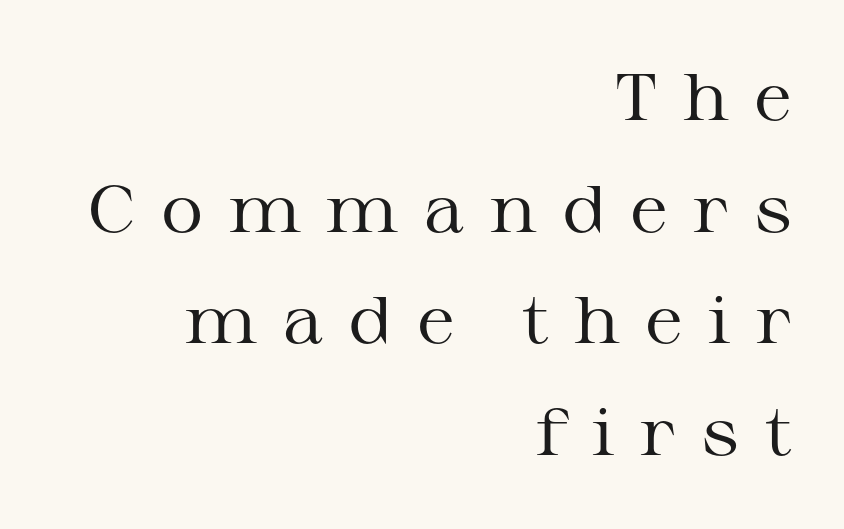
The image shows 66 px regular-weight, wide serif type, upright; set right-aligned, normal line spacing (1.69x), unusually wide letter spacing (+0.38 em), not underlined; medium stroke contrast and a medium x-height.
